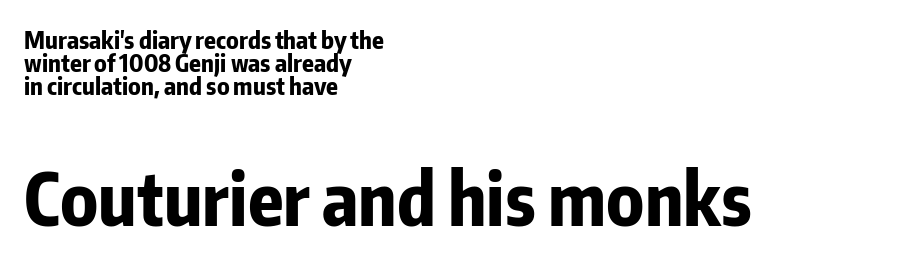
The image shows 72 px bold, condensed sans-serif type, upright; set left-aligned, tight line spacing (0.96x), normal letter spacing, not underlined; the second (bottom) block is 3.0x larger; low stroke contrast and a medium x-height.
